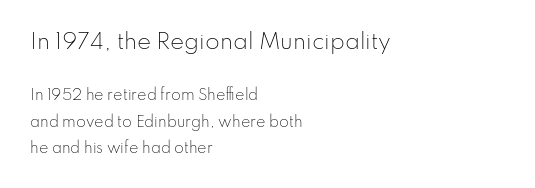
The image shows 21 px text type, upright; set left-aligned, loose line spacing (1.91x), normal letter spacing, not underlined; the first (top) block is 1.5x larger.
